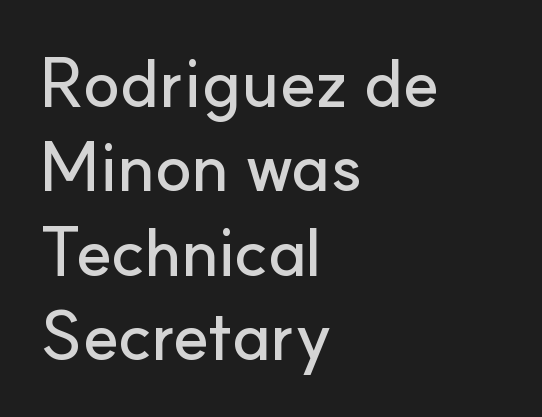
{"serif": "no", "italic": "no", "width": "normal", "stroke_contrast": "low", "x_height": "small", "monospaced": "no", "underline": "no", "align": "left", "line_spacing_ratio": 1.24, "letter_spacing": "normal", "letter_spacing_em": 0.0, "glyph_px": 68}
